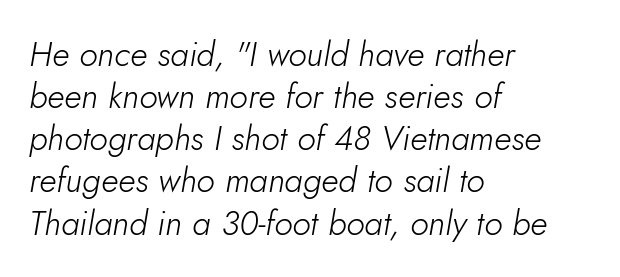
Q: Is the text bold? A: No.
Q: Is the text italic (slanted)? A: Yes, it leans right by about 5 degrees.
Q: Is the text underlined? A: No.
Q: How is the paragraph aligned? A: Left-aligned.
Q: Is the spacing between letters normal or unusually wide? A: Normal.
Q: Width (condensed, normal, or wide)? A: Normal.
Q: Stroke contrast? A: Low.
Q: x-height? A: Small.
Q: Monospaced? A: No.
